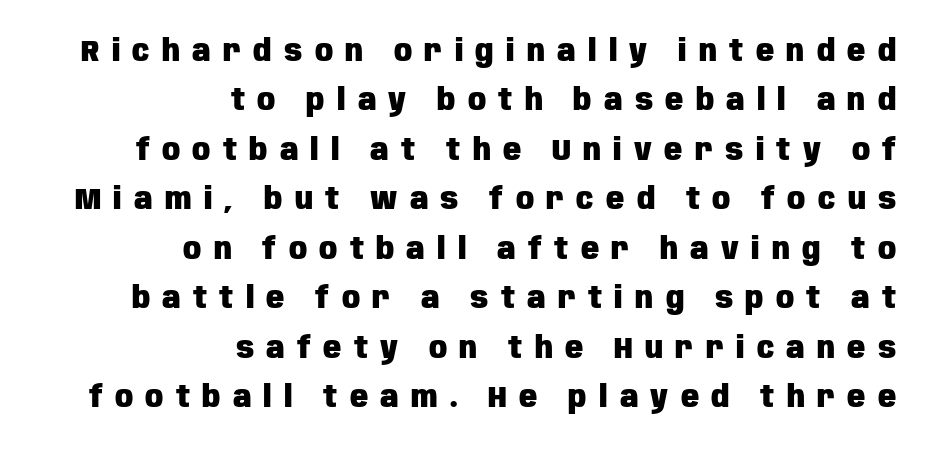
{"serif": "no", "italic": "no", "bold": "yes", "weight": "heavy", "width": "condensed", "stroke_contrast": "low", "x_height": "large", "monospaced": "no", "underline": "no", "align": "right", "line_spacing": "normal", "line_spacing_ratio": 1.65, "letter_spacing": "wide", "letter_spacing_em": 0.41, "glyph_px": 30}
